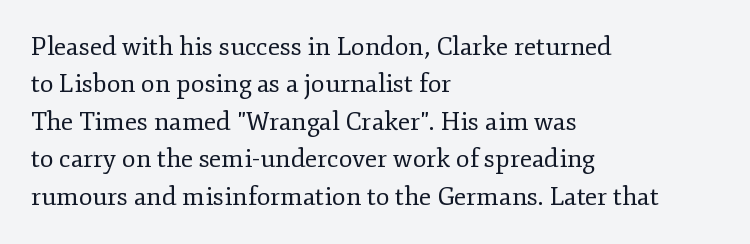
{"italic": "no", "bold": "no", "underline": "no", "align": "left", "line_spacing": "normal", "line_spacing_ratio": 1.5, "letter_spacing": "normal", "letter_spacing_em": 0.0, "glyph_px": 25}
